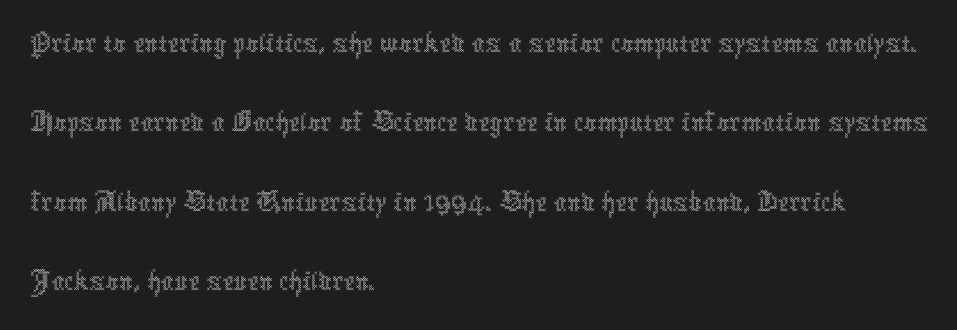
{"italic": "no", "bold": "no", "weight": "thin", "width": "condensed", "x_height": "medium", "monospaced": "no", "underline": "no", "align": "left", "line_spacing_ratio": 1.24, "letter_spacing": "normal", "letter_spacing_em": 0.0, "glyph_px": 64}
